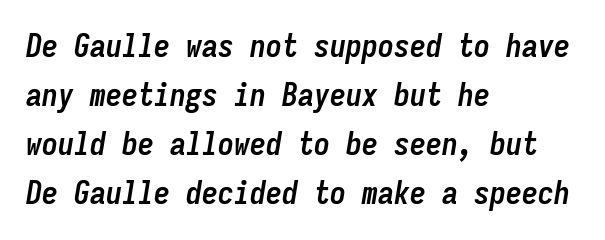
Q: Is the text bold? A: Yes.
Q: Is the text italic (slanted)? A: Yes, it leans right by about 9 degrees.
Q: Is the text underlined? A: No.
Q: How is the paragraph aligned? A: Left-aligned.
Q: Is the spacing between letters normal or unusually wide? A: Normal.
Q: Is the spacing between lines tight, normal or loose? A: Normal.
Q: Width (condensed, normal, or wide)? A: Condensed.
Q: Stroke contrast? A: Low.
Q: x-height? A: Medium.
Q: Monospaced? A: Yes.
